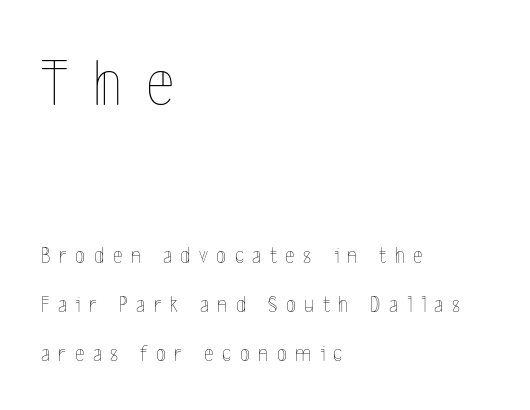
The line texture is sparse and dotted thanks to wide tracking. Characters remain perfectly vertical along every line. The leading is generous, giving the passage an open texture. Reading top to bottom, the characters get smaller at the block break.
